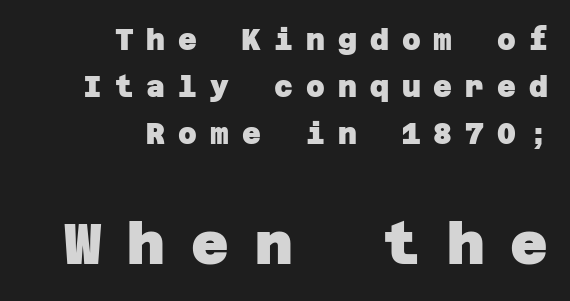
Q: Is the text bold? A: Yes.
Q: Is the typeface a serif or a sans-serif typeface? A: Sans-serif.
Q: Is the text underlined? A: No.
Q: How is the paragraph aligned? A: Right-aligned.
Q: Is the spacing between letters normal or unusually wide? A: Unusually wide.
Q: Is the spacing between lines tight, normal or loose? A: Normal.
Q: Which block of text is set in a larger size, the first (top) or the second (bottom)? A: The second (bottom) one.
Q: Width (condensed, normal, or wide)? A: Normal.
Q: Stroke contrast? A: Low.
Q: x-height? A: Large.
